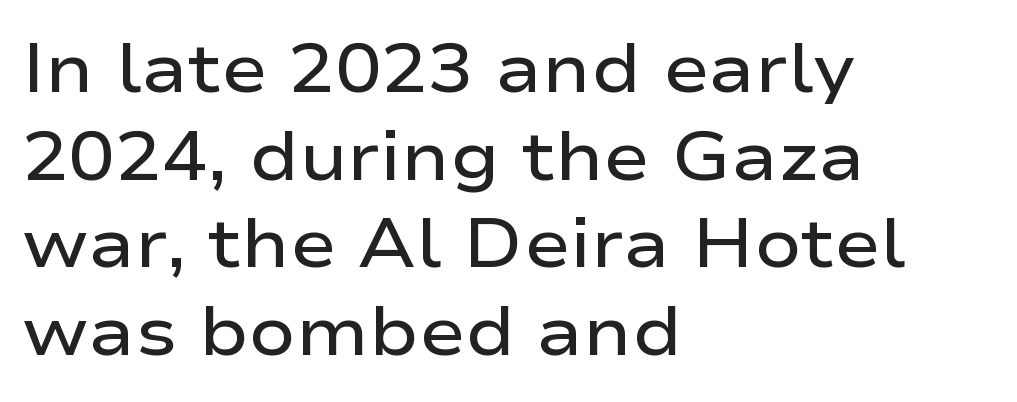
{"serif": "no", "italic": "no", "bold": "semi", "weight": "semibold", "width": "wide", "stroke_contrast": "low", "x_height": "medium", "monospaced": "no", "underline": "no", "align": "left", "line_spacing": "normal", "line_spacing_ratio": 1.27, "letter_spacing": "normal", "letter_spacing_em": 0.0, "glyph_px": 69}
